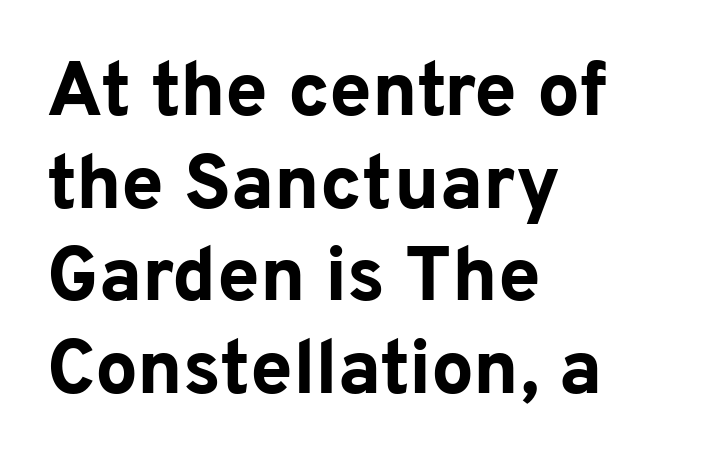
{"serif": "no", "italic": "no", "bold": "yes", "weight": "bold", "width": "normal", "stroke_contrast": "low", "x_height": "medium", "monospaced": "no", "underline": "no", "align": "left", "line_spacing_ratio": 1.22, "letter_spacing": "normal", "letter_spacing_em": 0.0, "glyph_px": 76}
